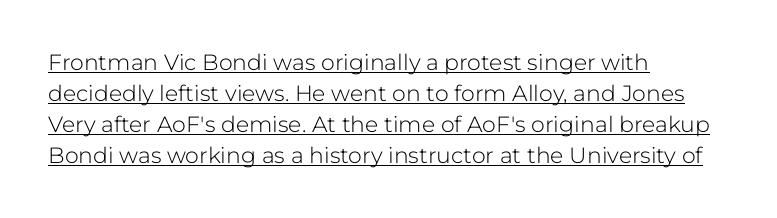
The image shows 22 px text type, upright; set left-aligned, normal line spacing (1.41x), normal letter spacing, underlined.
